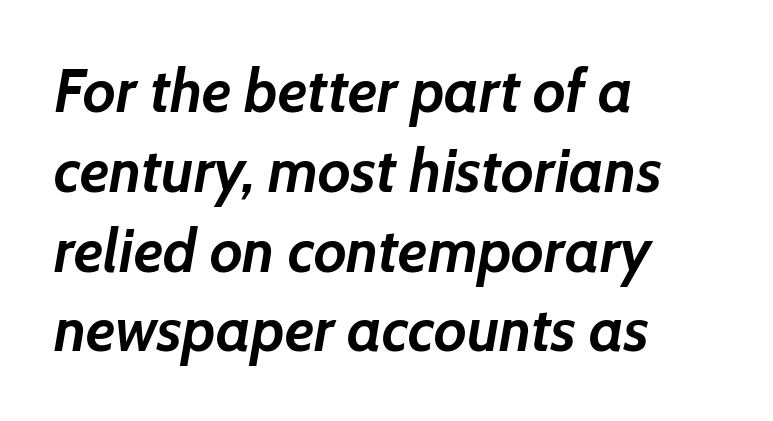
Q: Is the text bold? A: Yes.
Q: Is the text italic (slanted)? A: Yes, it leans right by about 7 degrees.
Q: Is the text underlined? A: No.
Q: How is the paragraph aligned? A: Left-aligned.
Q: Is the spacing between letters normal or unusually wide? A: Normal.
Q: Is the spacing between lines tight, normal or loose? A: Normal.
Q: Width (condensed, normal, or wide)? A: Normal.
Q: Stroke contrast? A: Low.
Q: x-height? A: Medium.
Q: Monospaced? A: No.
